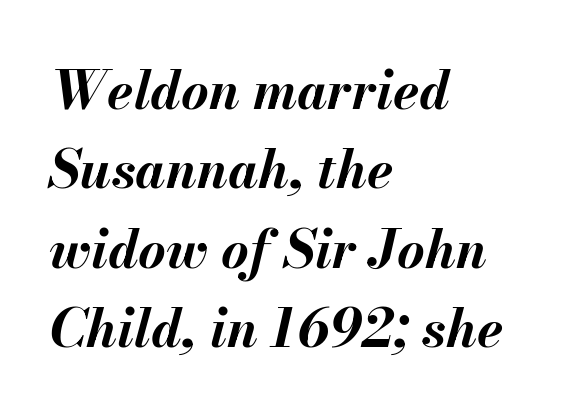
{"italic": "yes", "lean": "right", "slant_degrees": 13, "bold": "yes", "weight": "bold", "width": "normal", "stroke_contrast": "medium", "x_height": "small", "monospaced": "no", "underline": "no", "align": "left", "line_spacing": "normal", "line_spacing_ratio": 1.5, "letter_spacing": "normal", "letter_spacing_em": 0.0, "glyph_px": 53}
